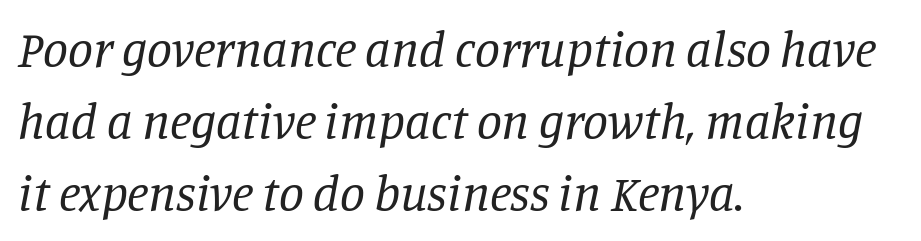
Q: Is the text bold? A: No.
Q: Is the text italic (slanted)? A: Yes, it leans right by about 11 degrees.
Q: Is the typeface a serif or a sans-serif typeface? A: Serif.
Q: Is the text underlined? A: No.
Q: How is the paragraph aligned? A: Left-aligned.
Q: Is the spacing between letters normal or unusually wide? A: Normal.
Q: Is the spacing between lines tight, normal or loose? A: Normal.
Q: Width (condensed, normal, or wide)? A: Normal.
Q: Stroke contrast? A: Low.
Q: x-height? A: Large.
Q: Monospaced? A: No.
